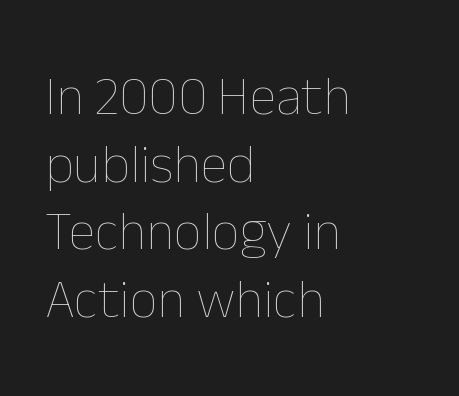
{"italic": "no", "bold": "no", "weight": "thin", "width": "normal", "stroke_contrast": "low", "x_height": "medium", "monospaced": "no", "underline": "no", "align": "left", "line_spacing_ratio": 1.23, "letter_spacing": "normal", "letter_spacing_em": 0.0, "glyph_px": 55}
